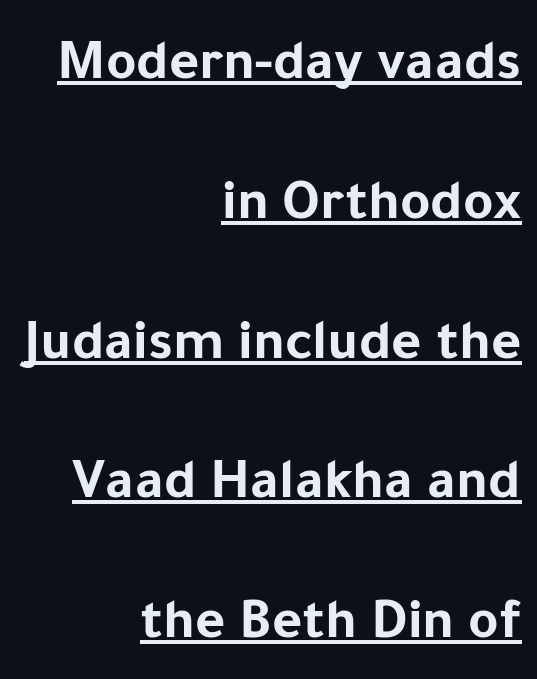
Q: Is the text bold? A: Yes.
Q: Is the text italic (slanted)? A: No, it is upright.
Q: Is the typeface a serif or a sans-serif typeface? A: Sans-serif.
Q: Is the text underlined? A: Yes.
Q: How is the paragraph aligned? A: Right-aligned.
Q: Is the spacing between letters normal or unusually wide? A: Normal.
Q: Is the spacing between lines tight, normal or loose? A: Loose.
Q: Width (condensed, normal, or wide)? A: Normal.
Q: Stroke contrast? A: Low.
Q: x-height? A: Medium.
Q: Monospaced? A: No.
